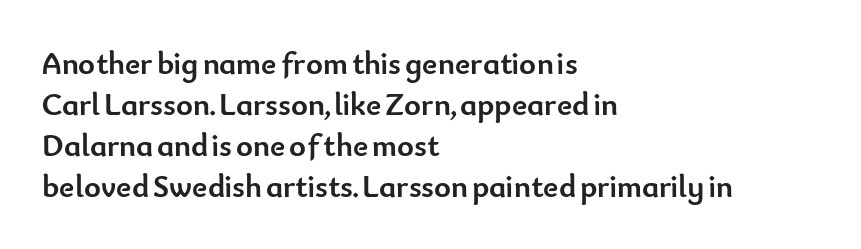
Q: Is the text bold? A: Yes.
Q: Is the text italic (slanted)? A: No, it is upright.
Q: Is the typeface a serif or a sans-serif typeface? A: Sans-serif.
Q: Is the text underlined? A: No.
Q: How is the paragraph aligned? A: Left-aligned.
Q: Is the spacing between letters normal or unusually wide? A: Normal.
Q: Is the spacing between lines tight, normal or loose? A: Normal.
Q: Width (condensed, normal, or wide)? A: Normal.
Q: Stroke contrast? A: Low.
Q: x-height? A: Small.
Q: Monospaced? A: No.
